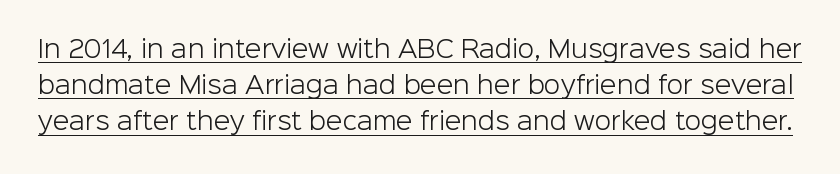
The image shows 24 px text type, upright; set normal line spacing (1.51x), normal letter spacing, underlined.
